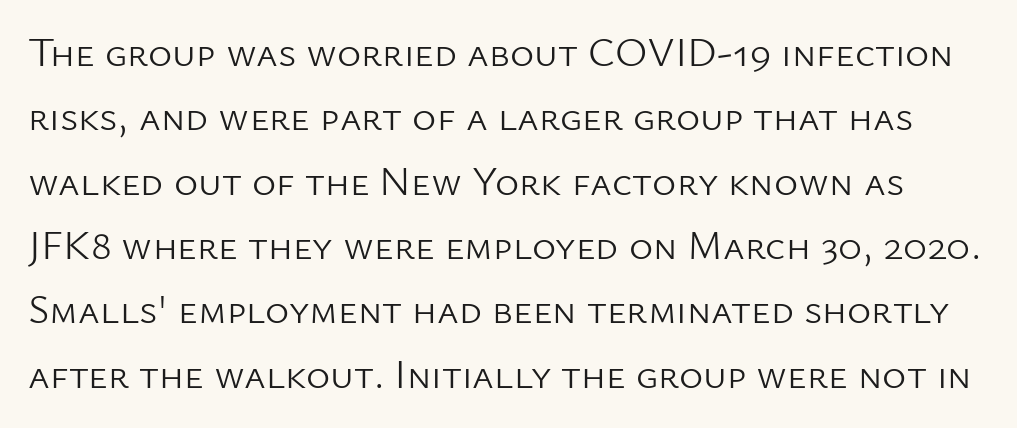
{"serif": "no", "italic": "no", "bold": "no", "weight": "light", "width": "normal", "stroke_contrast": "low", "x_height": "medium", "monospaced": "no", "underline": "no", "line_spacing": "normal", "line_spacing_ratio": 1.57, "letter_spacing": "normal", "letter_spacing_em": 0.0, "glyph_px": 41}
